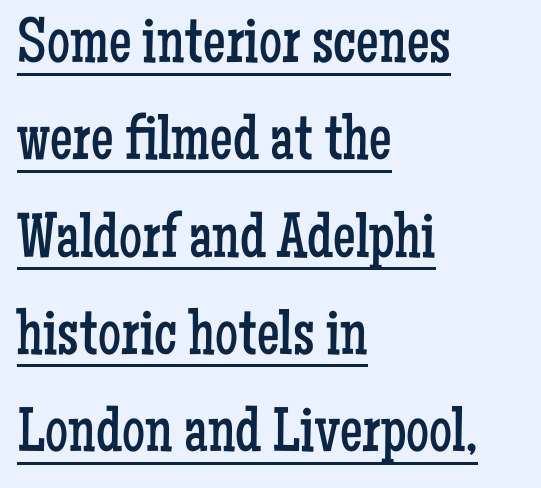
The image shows 64 px regular-weight, condensed serif type, upright; set left-aligned, normal line spacing (1.52x), normal letter spacing, underlined; low stroke contrast and a medium x-height.
